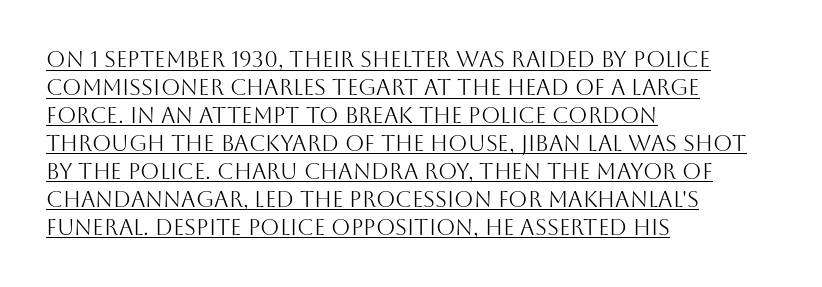
{"italic": "no", "bold": "no", "underline": "yes", "align": "left", "line_spacing": "normal", "line_spacing_ratio": 1.27, "letter_spacing": "normal", "letter_spacing_em": 0.0, "glyph_px": 22}
